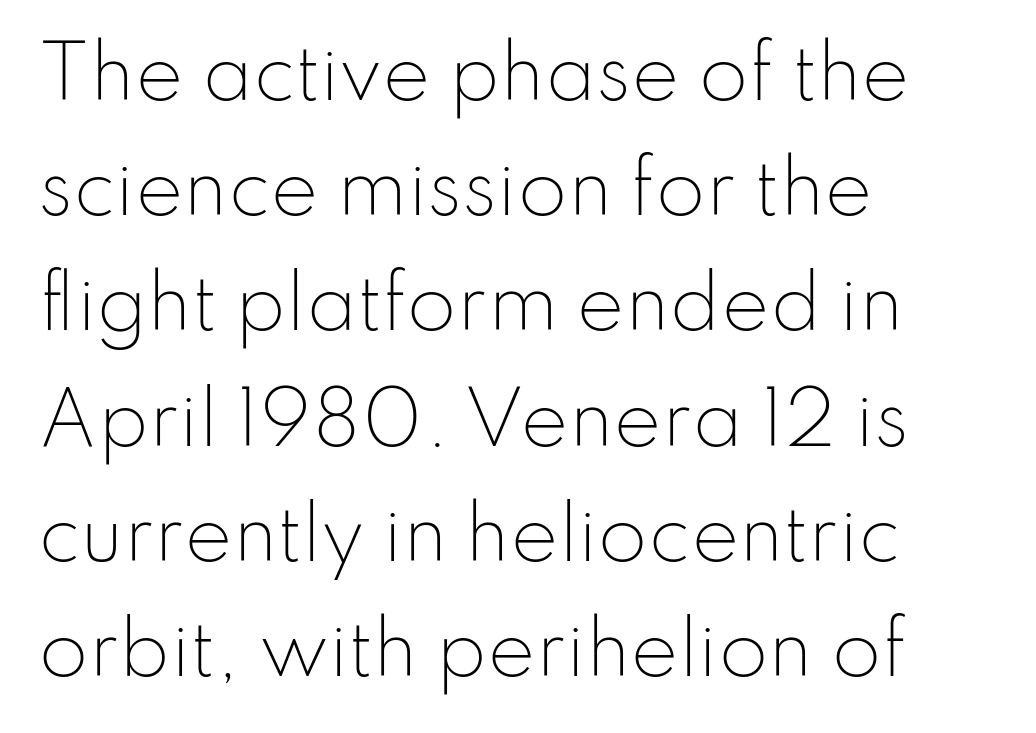
{"serif": "no", "italic": "no", "bold": "no", "weight": "light", "width": "normal", "stroke_contrast": "low", "x_height": "small", "monospaced": "no", "underline": "no", "align": "left", "line_spacing": "normal", "line_spacing_ratio": 1.6, "letter_spacing": "normal", "letter_spacing_em": 0.0, "glyph_px": 72}
